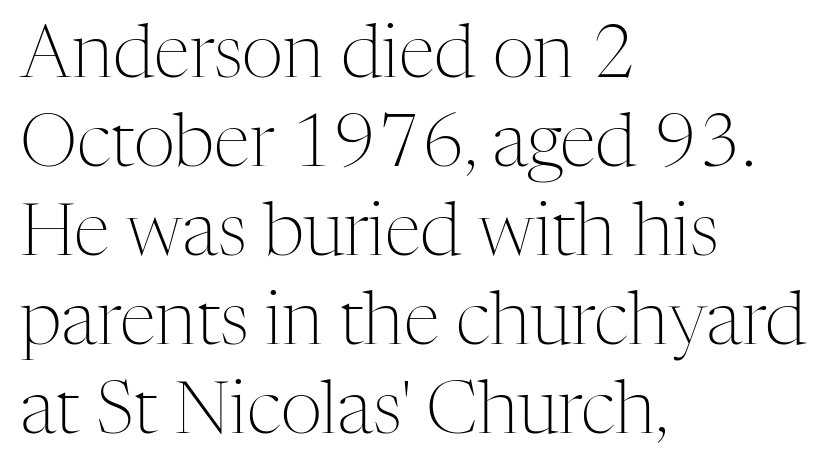
Q: Is the text bold? A: No.
Q: Is the text italic (slanted)? A: No, it is upright.
Q: Is the typeface a serif or a sans-serif typeface? A: Serif.
Q: Is the text underlined? A: No.
Q: How is the paragraph aligned? A: Left-aligned.
Q: Is the spacing between letters normal or unusually wide? A: Normal.
Q: Width (condensed, normal, or wide)? A: Normal.
Q: Stroke contrast? A: Medium.
Q: x-height? A: Medium.
Q: Monospaced? A: No.
